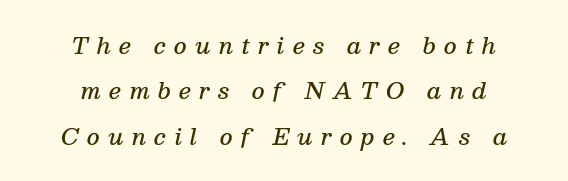
These lines were composed using italics. The type is letterspaced generously, with wide tracking. Loosely led — the rows are spread out. Anything drawn beneath the words? Only blank space. Line starts and ends both wander, symmetrically.
